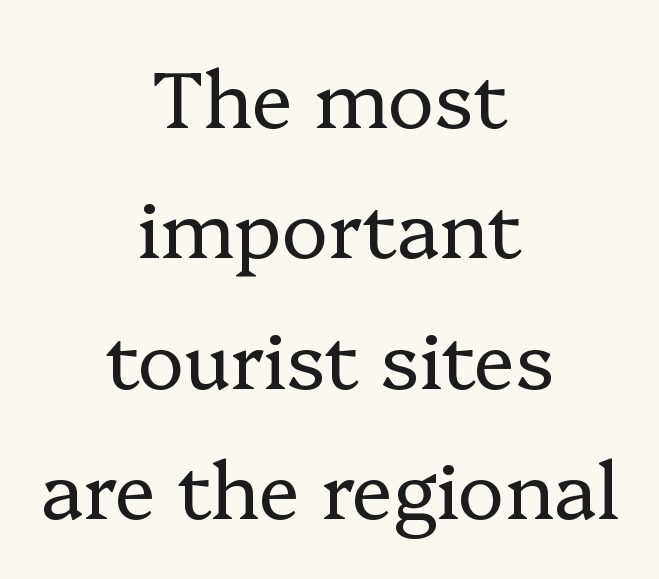
{"serif": "yes", "italic": "no", "bold": "no", "weight": "regular", "width": "normal", "stroke_contrast": "low", "x_height": "medium", "monospaced": "no", "underline": "no", "align": "center", "line_spacing": "normal", "line_spacing_ratio": 1.67, "letter_spacing": "normal", "letter_spacing_em": 0.0, "glyph_px": 78}
